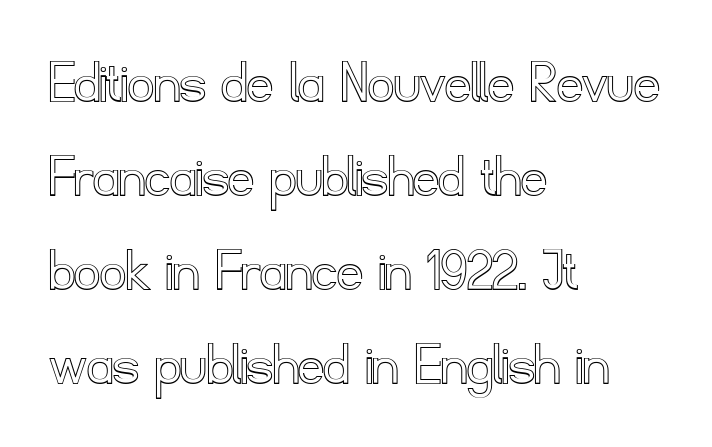
Think of a printed novel: that variable character pitch is what you see here. The lines in this sample share a left origin and differ only in where they stop. Nope, not italic — everything's standing straight. This sample keeps an unexceptional amount of space between lines.
